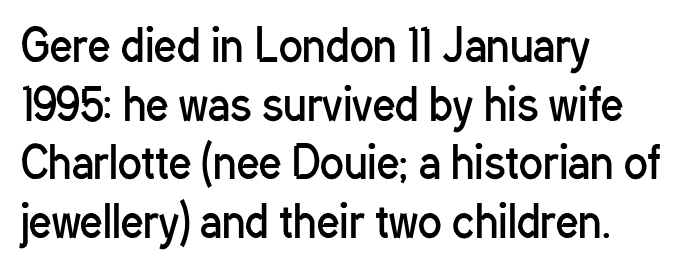
Q: Is the text bold? A: No.
Q: Is the text italic (slanted)? A: No, it is upright.
Q: Is the typeface a serif or a sans-serif typeface? A: Sans-serif.
Q: Is the text underlined? A: No.
Q: How is the paragraph aligned? A: Left-aligned.
Q: Is the spacing between letters normal or unusually wide? A: Normal.
Q: Is the spacing between lines tight, normal or loose? A: Normal.
Q: Width (condensed, normal, or wide)? A: Condensed.
Q: Stroke contrast? A: Low.
Q: x-height? A: Medium.
Q: Monospaced? A: No.
